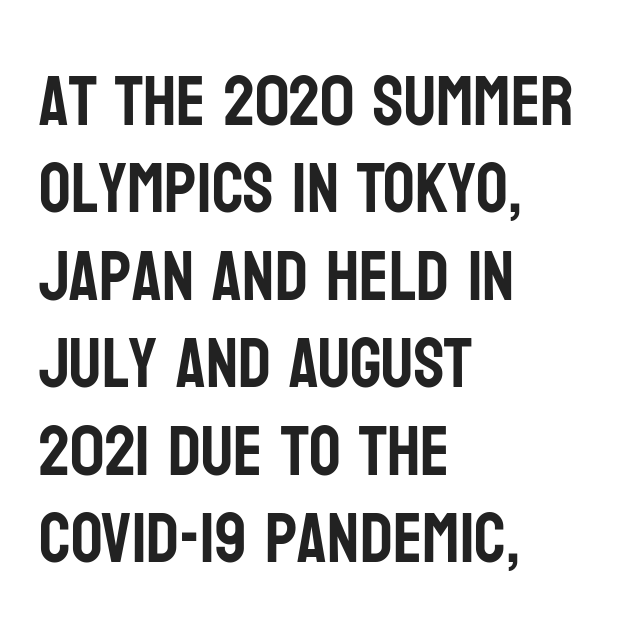
Type without underlining. The lines sit at an ordinary, default distance from one another. The typesetter chose a ragged-right arrangement here. These lines were composed using upright roman letters. A typesetter would call this proportional, since set widths differ per character. Classification — sans serif.
